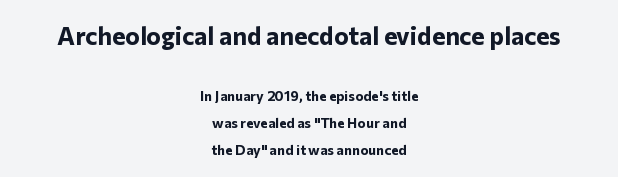
Q: Is the text bold? A: Yes.
Q: Is the text italic (slanted)? A: No, it is upright.
Q: Is the text underlined? A: No.
Q: How is the paragraph aligned? A: Centered.
Q: Is the spacing between letters normal or unusually wide? A: Normal.
Q: Is the spacing between lines tight, normal or loose? A: Loose.
Q: Which block of text is set in a larger size, the first (top) or the second (bottom)? A: The first (top) one.
